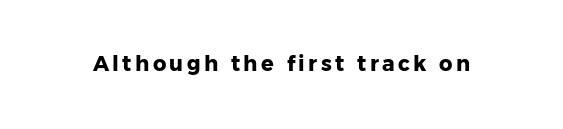
The image shows 21 px bold type, upright; set not underlined.
